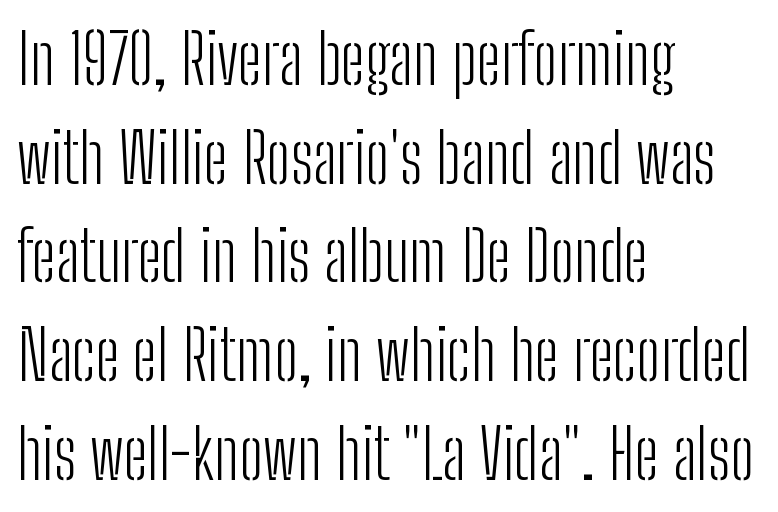
Q: Is the text bold? A: No.
Q: Is the text italic (slanted)? A: No, it is upright.
Q: Is the typeface a serif or a sans-serif typeface? A: Sans-serif.
Q: Is the text underlined? A: No.
Q: How is the paragraph aligned? A: Left-aligned.
Q: Is the spacing between letters normal or unusually wide? A: Normal.
Q: Is the spacing between lines tight, normal or loose? A: Normal.
Q: Width (condensed, normal, or wide)? A: Condensed.
Q: Stroke contrast? A: Low.
Q: x-height? A: Medium.
Q: Monospaced? A: No.
